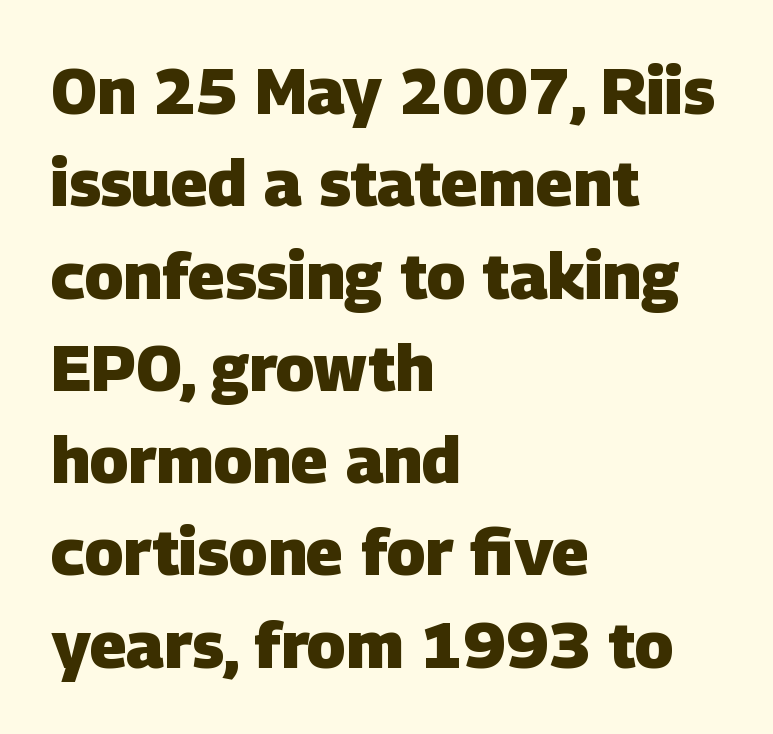
Clear beneath every line of the passage. Do the characters align in a grid? No, the font is proportional. The font is running at its bold setting. No extra tracking has been applied to these lines. I'd call this a sans setting — the letters go barefoot. Horizontal alignment here is leftward, the default for most running prose.
